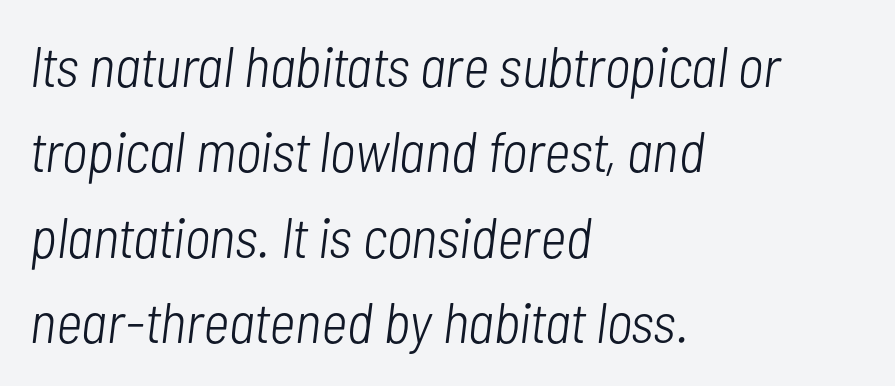
The image shows 57 px light, condensed type, italic (leaning right); set left-aligned, normal line spacing (1.5x), normal letter spacing, not underlined; low stroke contrast and a medium x-height.
